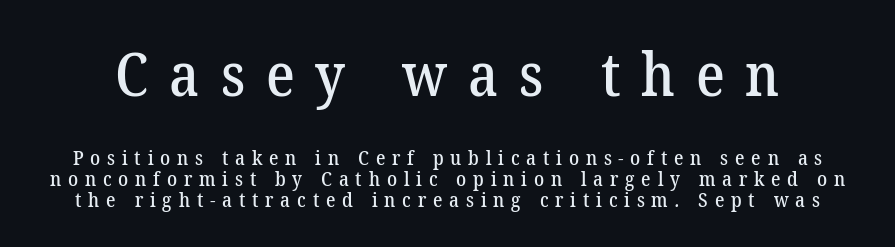
The image shows 61 px serif type; set tight line spacing (1.05x), unusually wide letter spacing (+0.34 em), not underlined; the first (top) block is 3.05x larger; low stroke contrast and a medium x-height.
